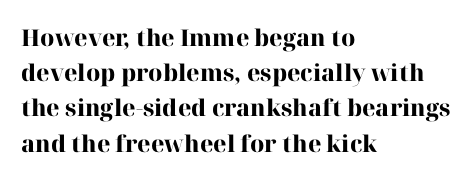
The image shows 23 px bold type, upright; set left-aligned, normal line spacing (1.53x), normal letter spacing, not underlined.
